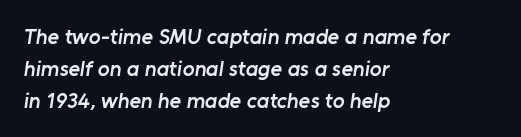
Moderately thickened strokes mark this as semibold type. The lines are quadded left. The passage shown stacks its lines at a standard gap. How are the letters spaced? Ordinarily, with no added tracking. Bare-footed words on every line.
